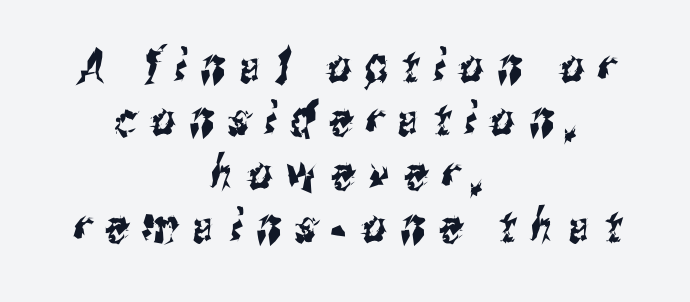
A typesetter would call this proportional, since set widths differ per character. The tracking jumps out immediately: characters are airy and widely separated. Both edges are ragged and mirror each other, which tells us the setting is centered. What kind of face is this? One without serifs — a sans.
